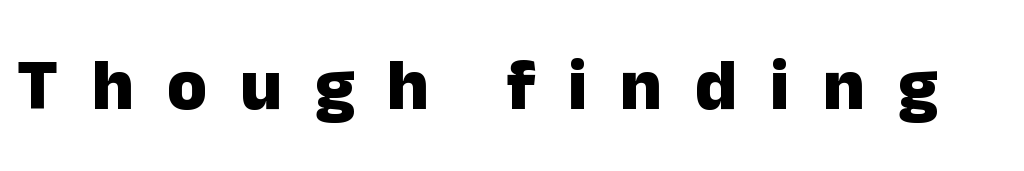
The image shows 73 px heavy sans-serif type, upright; set unusually wide letter spacing (+0.45 em), not underlined; low stroke contrast and a medium x-height.
